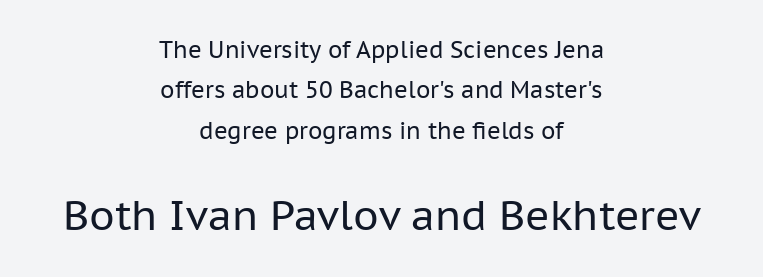
Q: Is the text bold? A: No.
Q: Is the text italic (slanted)? A: No, it is upright.
Q: Is the typeface a serif or a sans-serif typeface? A: Sans-serif.
Q: Is the text underlined? A: No.
Q: How is the paragraph aligned? A: Centered.
Q: Is the spacing between letters normal or unusually wide? A: Normal.
Q: Which block of text is set in a larger size, the first (top) or the second (bottom)? A: The second (bottom) one.
Q: Width (condensed, normal, or wide)? A: Normal.
Q: Stroke contrast? A: Low.
Q: x-height? A: Medium.
Q: Monospaced? A: No.
